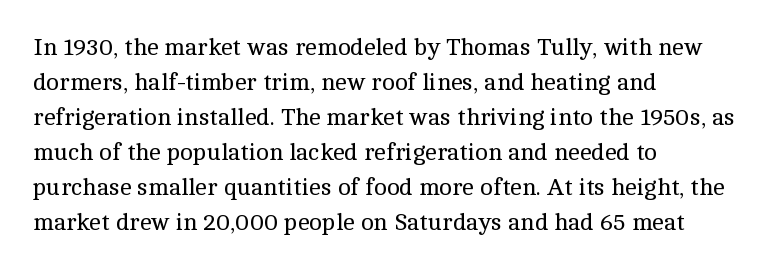
The image shows 24 px text type, upright; set left-aligned, normal line spacing (1.46x), normal letter spacing, not underlined.
